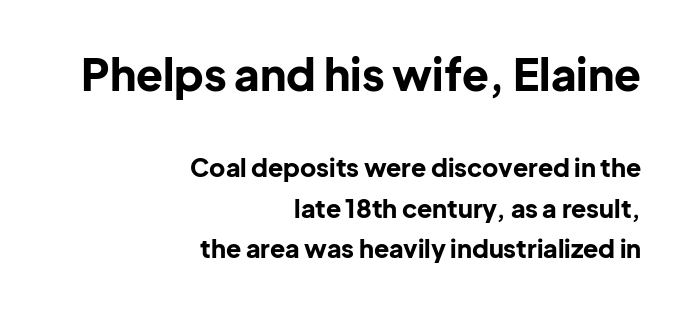
You can tell it's not italic because the verticals are truly vertical. Short and long lines alike share a common ending point at right. The area under the type is left untouched. Think of a printed novel: that variable character pitch is what you see here. Look at the stroke-to-counter ratio: heavy, a bold. Check where the strokes stop: nothing finishes them off — pure sans.
